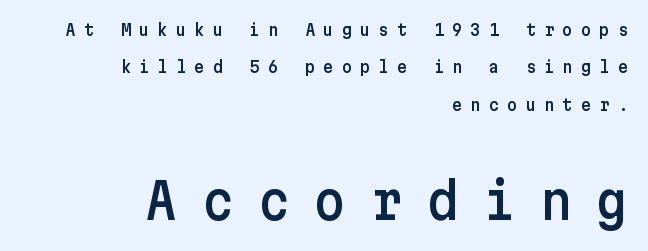
{"serif": "no", "italic": "no", "width": "normal", "stroke_contrast": "low", "x_height": "medium", "underline": "no", "align": "right", "line_spacing": "loose", "line_spacing_ratio": 2.33, "letter_spacing": "wide", "letter_spacing_em": 0.5, "larger_block": "second", "size_ratio": 3.06, "glyph_px": 49}
